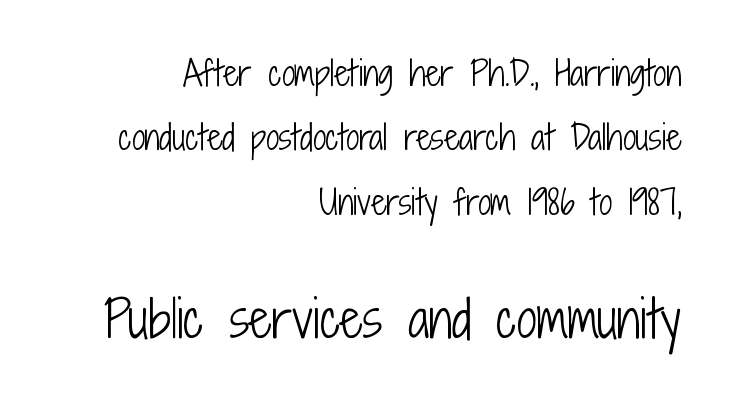
Q: Is the text bold? A: No.
Q: Is the text italic (slanted)? A: No, it is upright.
Q: Is the typeface a serif or a sans-serif typeface? A: Sans-serif.
Q: Is the text underlined? A: No.
Q: How is the paragraph aligned? A: Right-aligned.
Q: Is the spacing between letters normal or unusually wide? A: Normal.
Q: Is the spacing between lines tight, normal or loose? A: Loose.
Q: Which block of text is set in a larger size, the first (top) or the second (bottom)? A: The second (bottom) one.
Q: Width (condensed, normal, or wide)? A: Condensed.
Q: Stroke contrast? A: Low.
Q: x-height? A: Medium.
Q: Monospaced? A: No.
